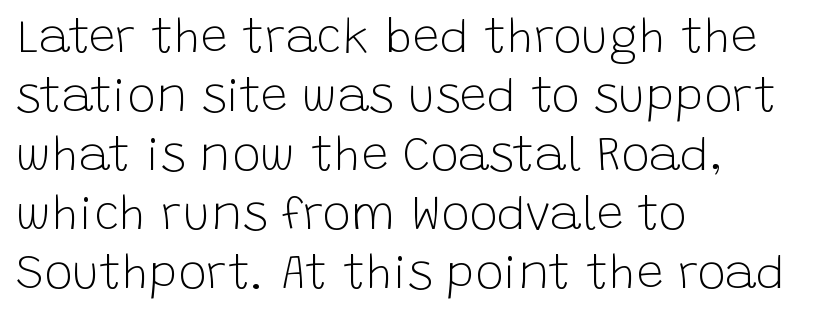
{"serif": "no", "italic": "no", "bold": "no", "weight": "light", "width": "normal", "stroke_contrast": "low", "x_height": "large", "monospaced": "no", "underline": "no", "align": "left", "line_spacing_ratio": 1.23, "letter_spacing": "normal", "letter_spacing_em": 0.0, "glyph_px": 48}
